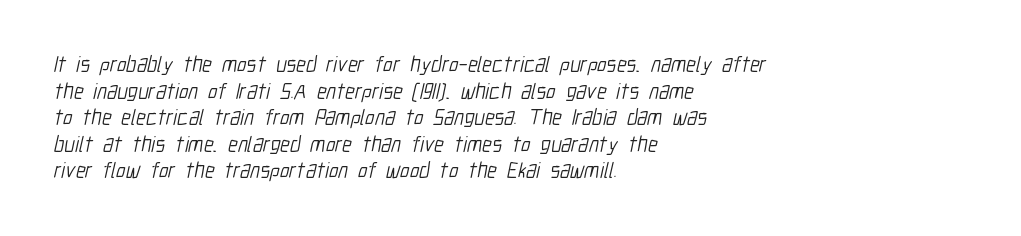
The image shows 22 px text type; set left-aligned, line spacing 1.21x, normal letter spacing, not underlined.
